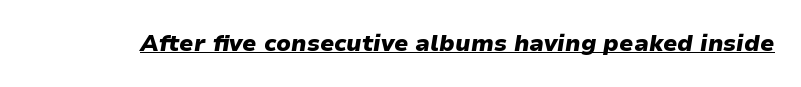
Looks like someone drew a line under every word here. How heavy is the stroke? Heavy — this is a bold. You can tell it's italic because the verticals aren't actually vertical. The line texture is even and compact thanks to regular tracking.
